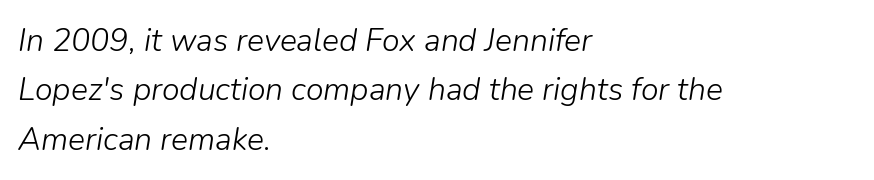
Q: Is the text bold? A: No.
Q: Is the text italic (slanted)? A: Yes, it leans right by about 9 degrees.
Q: Is the text underlined? A: No.
Q: How is the paragraph aligned? A: Left-aligned.
Q: Is the spacing between letters normal or unusually wide? A: Normal.
Q: Is the spacing between lines tight, normal or loose? A: Normal.
Q: Width (condensed, normal, or wide)? A: Normal.
Q: Stroke contrast? A: Low.
Q: x-height? A: Medium.
Q: Monospaced? A: No.
